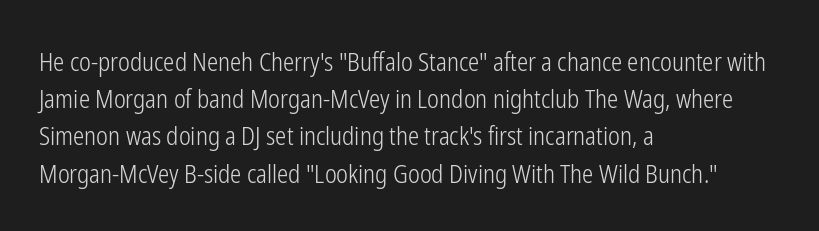
The image shows 25 px text type, upright; set left-aligned, normal line spacing (1.49x), normal letter spacing, not underlined.
